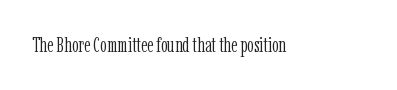
The image shows 21 px text type, upright; set normal letter spacing, not underlined.
